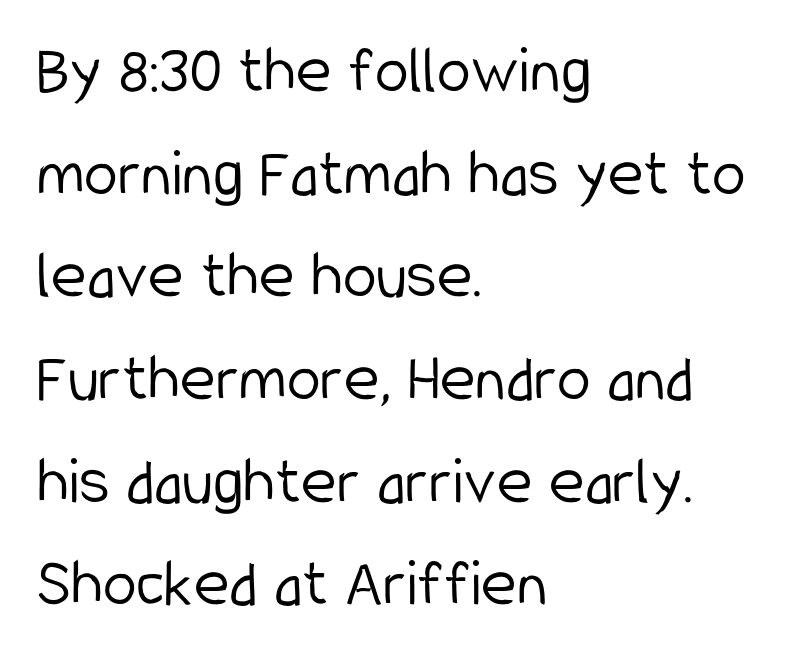
The image shows 68 px light, condensed sans-serif type, upright; set left-aligned, normal line spacing (1.51x), normal letter spacing, not underlined; low stroke contrast and a medium x-height.
